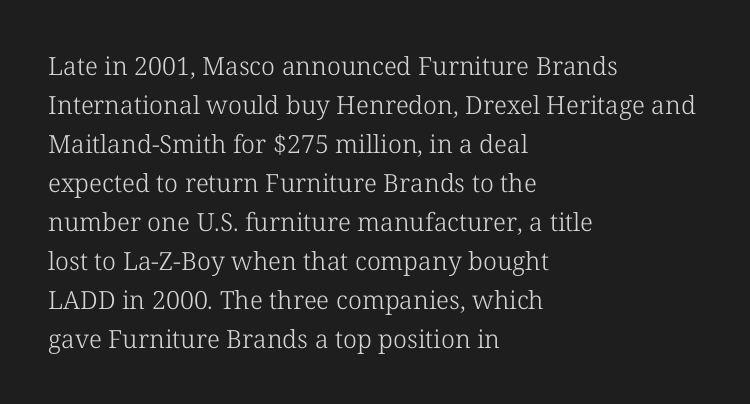
The space between consecutive lines is moderate. In terms of letterspacing, this is plain default setting. This rendering features lettering with no underline. Is the stroke heavy? The answer is a plain regular-or-lighter.
